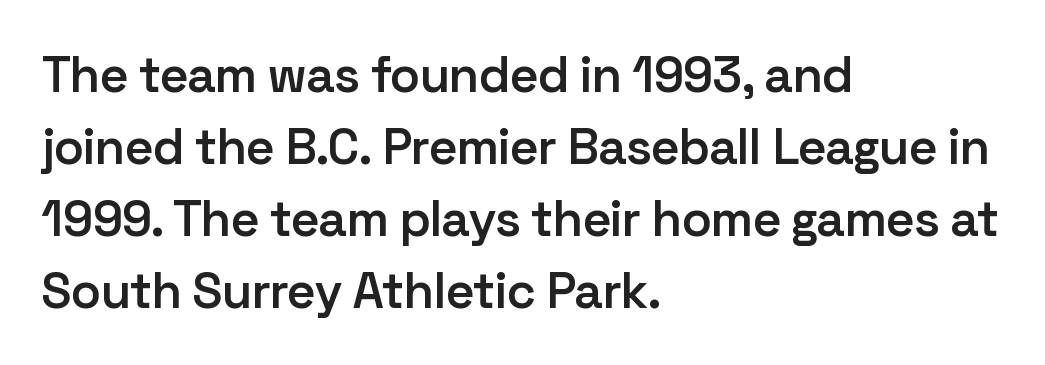
{"serif": "no", "italic": "no", "bold": "semi", "weight": "semibold", "width": "normal", "stroke_contrast": "low", "x_height": "medium", "monospaced": "no", "underline": "no", "align": "left", "line_spacing": "normal", "line_spacing_ratio": 1.44, "letter_spacing": "normal", "letter_spacing_em": 0.0, "glyph_px": 50}
